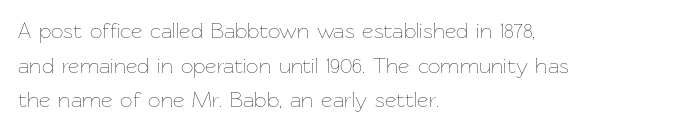
The image shows 22 px text type, upright; set left-aligned, normal line spacing (1.57x), normal letter spacing, not underlined.
